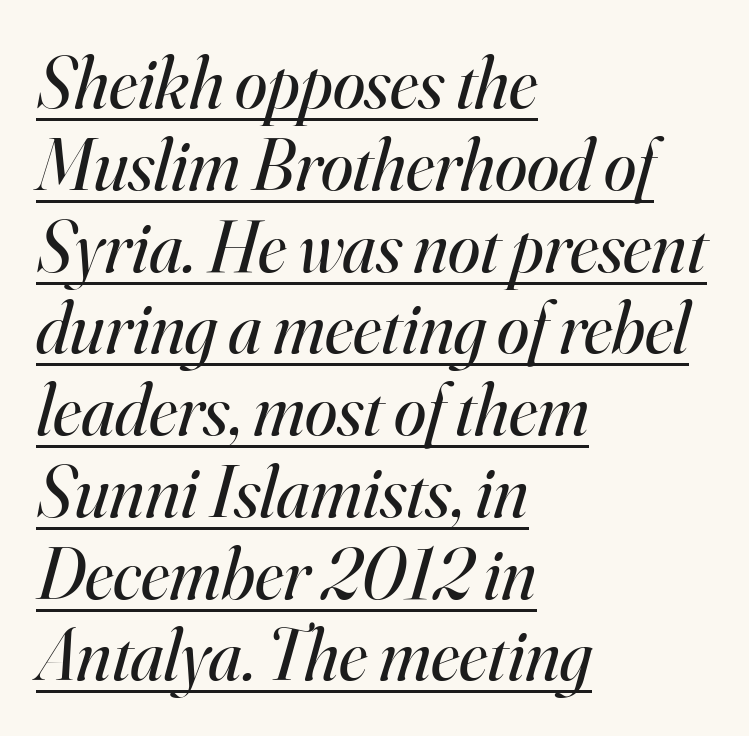
{"serif": "yes", "italic": "yes", "lean": "right", "slant_degrees": 16, "bold": "no", "weight": "regular", "width": "normal", "stroke_contrast": "high", "x_height": "small", "monospaced": "no", "underline": "yes", "align": "left", "line_spacing": "tight", "line_spacing_ratio": 1.12, "letter_spacing": "normal", "letter_spacing_em": 0.0, "glyph_px": 73}
